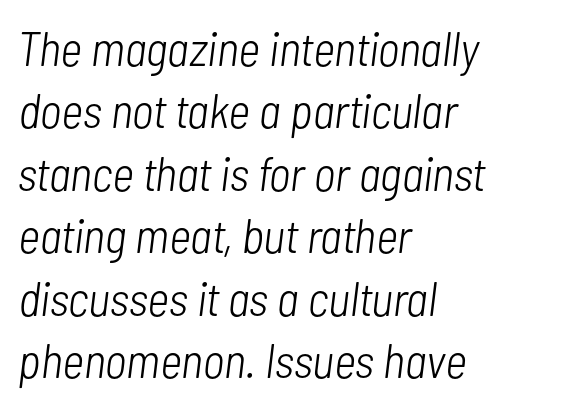
There is no visible air inserted between adjacent glyphs. The strokes carry an ordinary text weight at most. Note the varied advance widths — an 'i' is clearly narrower than an 'm'. Posture: slanted. A clean baseline with only descenders dipping below it.
